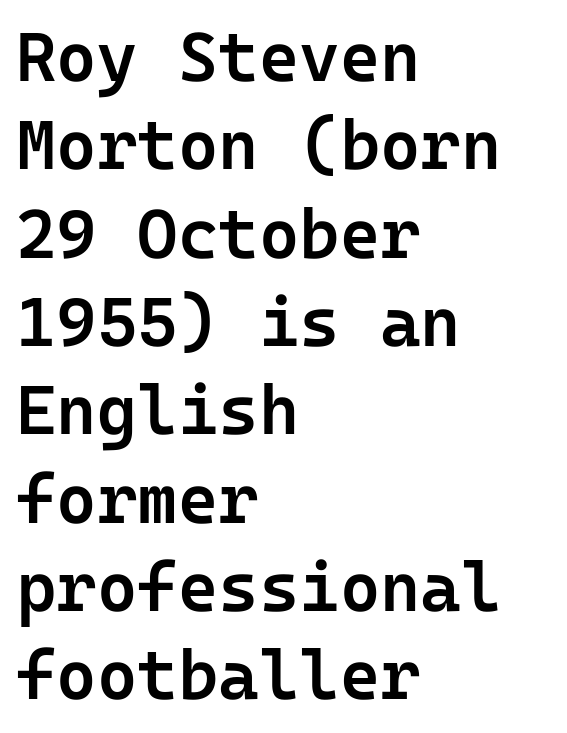
{"serif": "no", "italic": "no", "bold": "semi", "weight": "semibold", "width": "normal", "stroke_contrast": "low", "x_height": "medium", "underline": "no", "align": "left", "line_spacing": "normal", "line_spacing_ratio": 1.28, "letter_spacing": "normal", "letter_spacing_em": 0.0, "glyph_px": 69}
